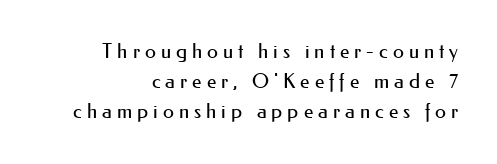
Characters follow at a spacing far wider than the type designer built in. The strokes carry an ordinary text weight at most. One glance says typical: line gaps are just what's usual. This is the regular roman posture of the typeface.
